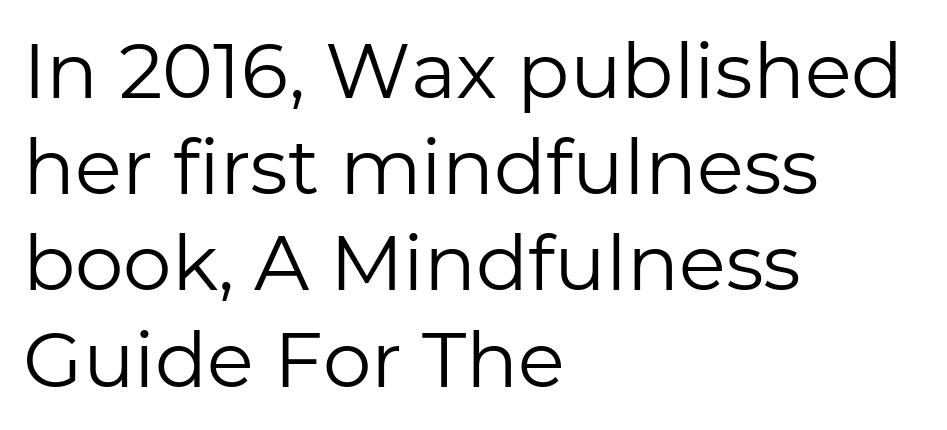
{"serif": "no", "italic": "no", "bold": "no", "weight": "regular", "width": "normal", "stroke_contrast": "low", "x_height": "medium", "monospaced": "no", "underline": "no", "align": "left", "line_spacing": "normal", "line_spacing_ratio": 1.25, "letter_spacing": "normal", "letter_spacing_em": 0.0, "glyph_px": 77}
